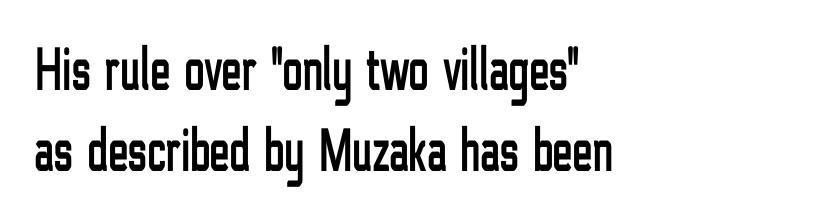
Looks like regular typesetting: each glyph gets only the width it needs. Honestly, the row spacing looks completely unremarkable. Does the copy run flush right? No — it runs flush left. These lines are composed in type without serifs. Letter spacing: default. You can tell it's not italic because the verticals are truly vertical.
